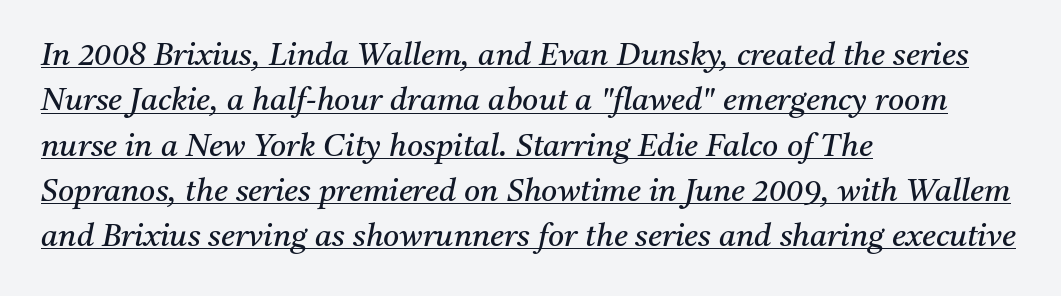
Q: Is the text bold? A: No.
Q: Is the text italic (slanted)? A: Yes, it leans right by about 11 degrees.
Q: Is the typeface a serif or a sans-serif typeface? A: Serif.
Q: Is the text underlined? A: Yes.
Q: How is the paragraph aligned? A: Left-aligned.
Q: Is the spacing between letters normal or unusually wide? A: Normal.
Q: Is the spacing between lines tight, normal or loose? A: Normal.
Q: Width (condensed, normal, or wide)? A: Normal.
Q: Stroke contrast? A: Medium.
Q: x-height? A: Medium.
Q: Monospaced? A: No.
